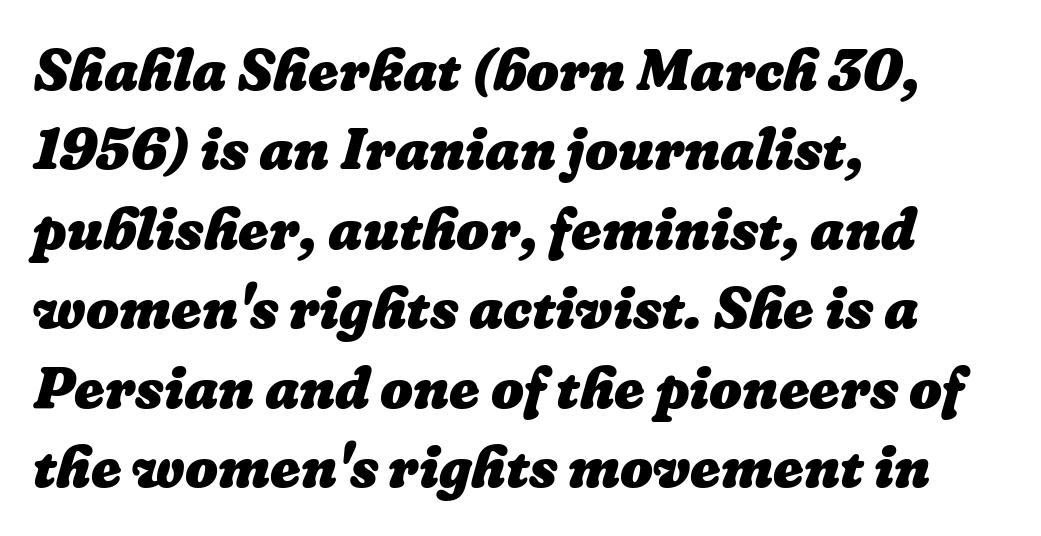
{"bold": "yes", "weight": "heavy", "width": "normal", "stroke_contrast": "low", "x_height": "medium", "monospaced": "no", "underline": "no", "align": "left", "line_spacing": "normal", "line_spacing_ratio": 1.37, "letter_spacing": "normal", "letter_spacing_em": 0.0, "glyph_px": 58}
